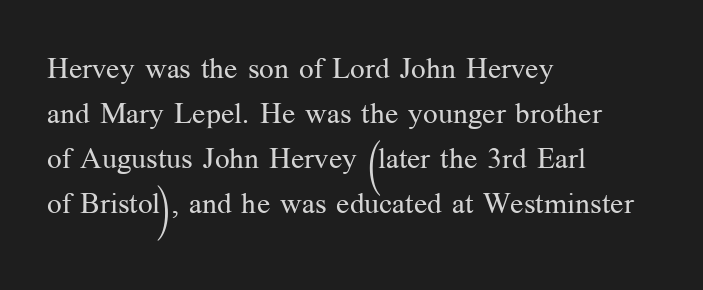
{"serif": "yes", "italic": "no", "bold": "no", "weight": "regular", "width": "normal", "stroke_contrast": "medium", "x_height": "medium", "monospaced": "no", "underline": "no", "align": "left", "line_spacing": "normal", "line_spacing_ratio": 1.55, "letter_spacing": "normal", "letter_spacing_em": 0.0, "glyph_px": 29}
